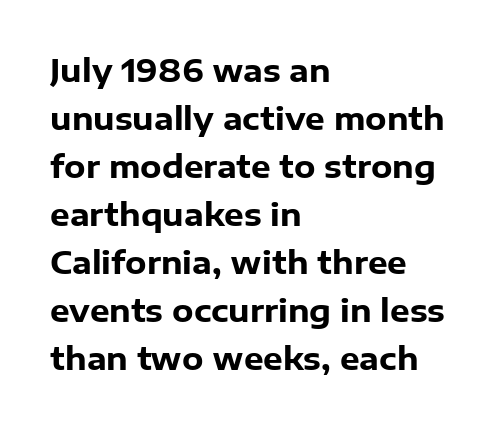
Q: Is the text bold? A: Yes.
Q: Is the text italic (slanted)? A: No, it is upright.
Q: Is the typeface a serif or a sans-serif typeface? A: Sans-serif.
Q: Is the text underlined? A: No.
Q: How is the paragraph aligned? A: Left-aligned.
Q: Is the spacing between letters normal or unusually wide? A: Normal.
Q: Is the spacing between lines tight, normal or loose? A: Normal.
Q: Width (condensed, normal, or wide)? A: Normal.
Q: Stroke contrast? A: Low.
Q: x-height? A: Medium.
Q: Monospaced? A: No.
